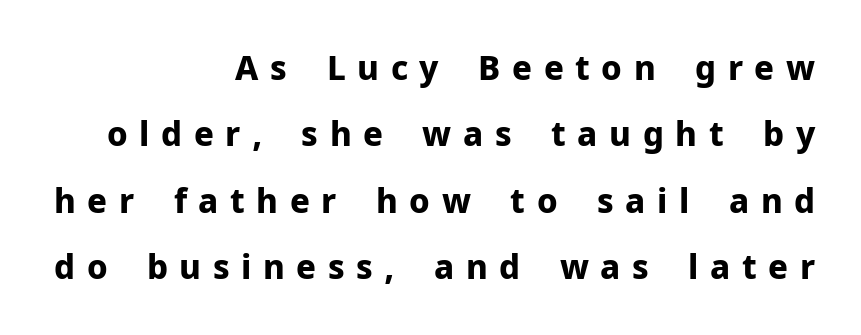
Q: Is the text bold? A: Yes.
Q: Is the text italic (slanted)? A: No, it is upright.
Q: Is the typeface a serif or a sans-serif typeface? A: Sans-serif.
Q: Is the text underlined? A: No.
Q: How is the paragraph aligned? A: Right-aligned.
Q: Is the spacing between letters normal or unusually wide? A: Unusually wide.
Q: Is the spacing between lines tight, normal or loose? A: Loose.
Q: Width (condensed, normal, or wide)? A: Normal.
Q: Stroke contrast? A: Low.
Q: x-height? A: Medium.
Q: Monospaced? A: No.
